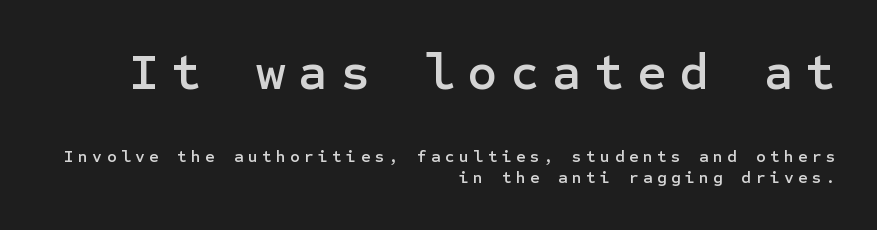
Q: Is the text italic (slanted)? A: No, it is upright.
Q: Is the typeface a serif or a sans-serif typeface? A: Sans-serif.
Q: Is the text underlined? A: No.
Q: How is the paragraph aligned? A: Right-aligned.
Q: Is the spacing between letters normal or unusually wide? A: Unusually wide.
Q: Is the spacing between lines tight, normal or loose? A: Normal.
Q: Which block of text is set in a larger size, the first (top) or the second (bottom)? A: The first (top) one.
Q: Width (condensed, normal, or wide)? A: Normal.
Q: Stroke contrast? A: Low.
Q: x-height? A: Medium.
